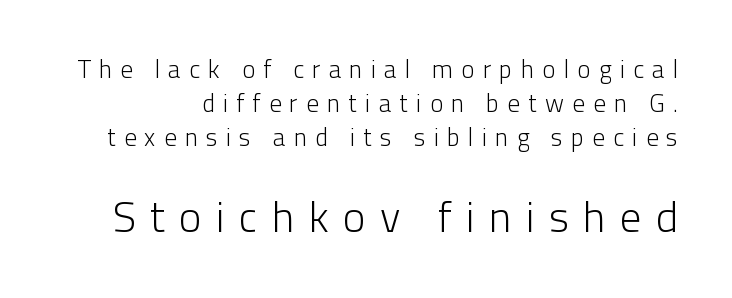
The image shows 43 px light sans-serif type, upright; set normal line spacing (1.37x), unusually wide letter spacing (+0.33 em), not underlined; the second (bottom) block is 1.72x larger; low stroke contrast and a medium x-height.
